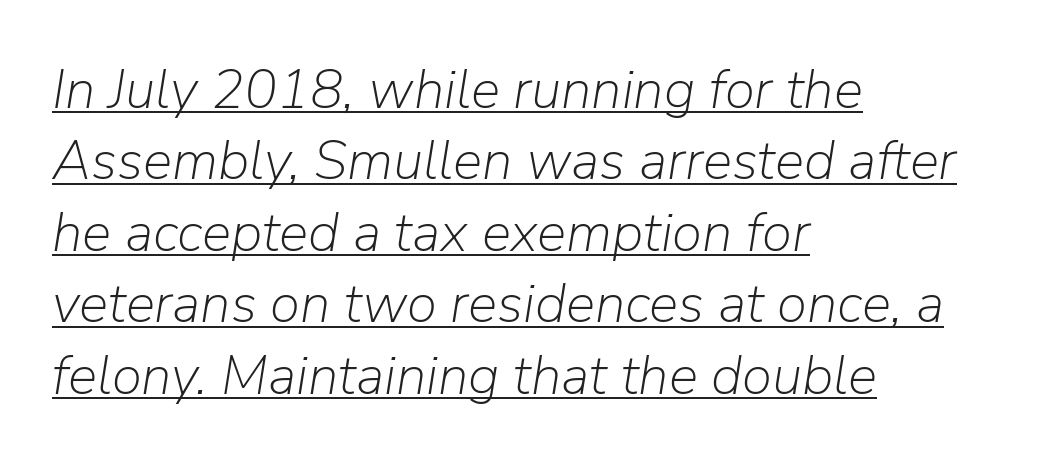
The image shows 55 px light type, italic (leaning right); set left-aligned, normal line spacing (1.3x), normal letter spacing, underlined; low stroke contrast and a medium x-height.
